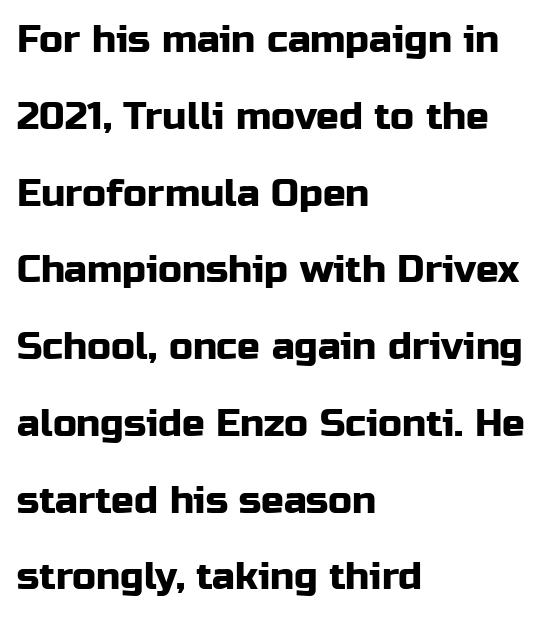
{"serif": "no", "italic": "no", "width": "normal", "stroke_contrast": "low", "x_height": "medium", "monospaced": "no", "underline": "no", "align": "left", "line_spacing": "loose", "line_spacing_ratio": 2.02, "letter_spacing": "normal", "letter_spacing_em": 0.0, "glyph_px": 38}
